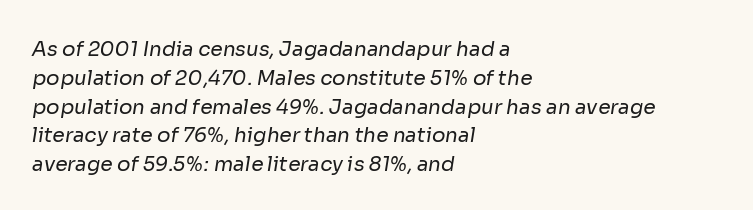
Q: Is the text bold? A: No.
Q: Is the text underlined? A: No.
Q: How is the paragraph aligned? A: Left-aligned.
Q: Is the spacing between letters normal or unusually wide? A: Normal.
Q: Is the spacing between lines tight, normal or loose? A: Normal.
